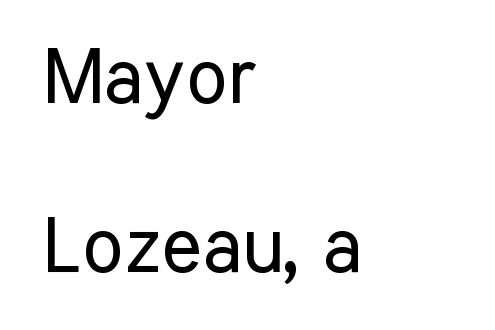
{"serif": "no", "italic": "no", "bold": "no", "weight": "regular", "width": "condensed", "stroke_contrast": "low", "x_height": "medium", "monospaced": "no", "underline": "no", "align": "left", "line_spacing": "loose", "line_spacing_ratio": 2.2, "letter_spacing": "normal", "letter_spacing_em": 0.0, "glyph_px": 77}
